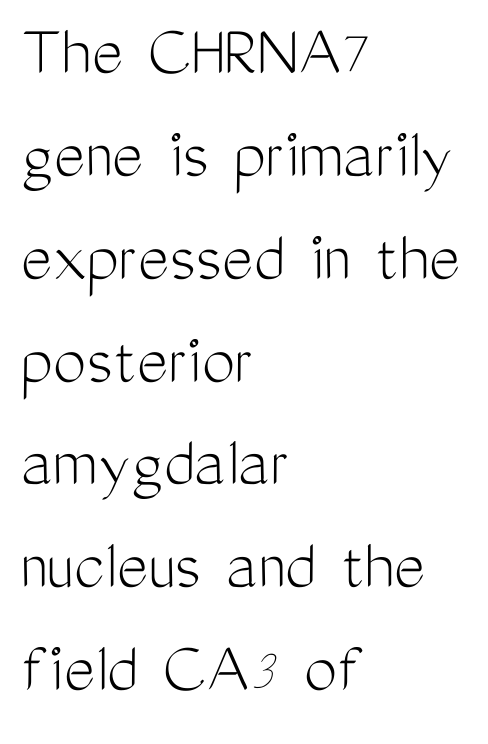
The image shows 74 px light, condensed sans-serif type, upright; set left-aligned, normal line spacing (1.39x), normal letter spacing, not underlined; medium stroke contrast and a medium x-height.
